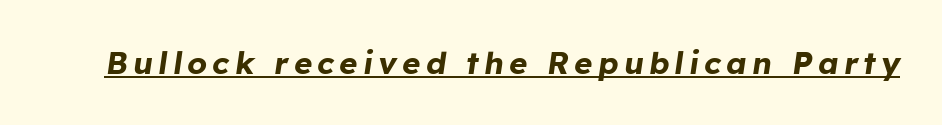
Q: Is the text bold? A: Yes.
Q: Is the text italic (slanted)? A: Yes, it leans right by about 8 degrees.
Q: Is the text underlined? A: Yes.
Q: Width (condensed, normal, or wide)? A: Normal.
Q: Stroke contrast? A: Low.
Q: x-height? A: Medium.
Q: Monospaced? A: No.
